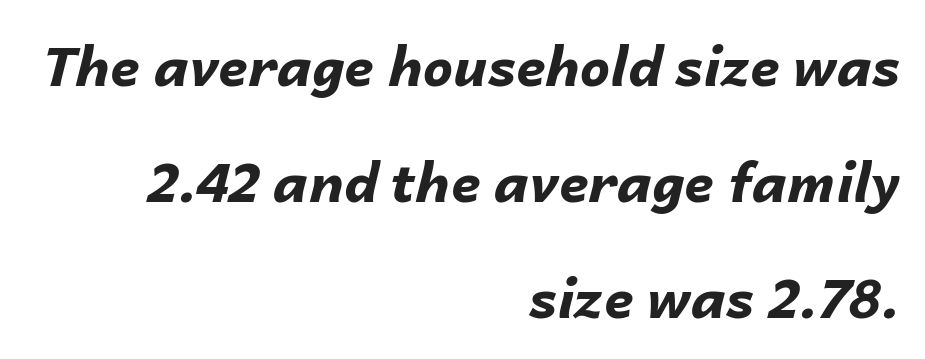
Proportional: the letters do not fall into vertical columns. The font is running at its bold setting. Tracking here is standard; glyphs follow each other at the usual distance. Leading: increased. Is the type slanted? Yes — the strokes lean at a clear angle.
